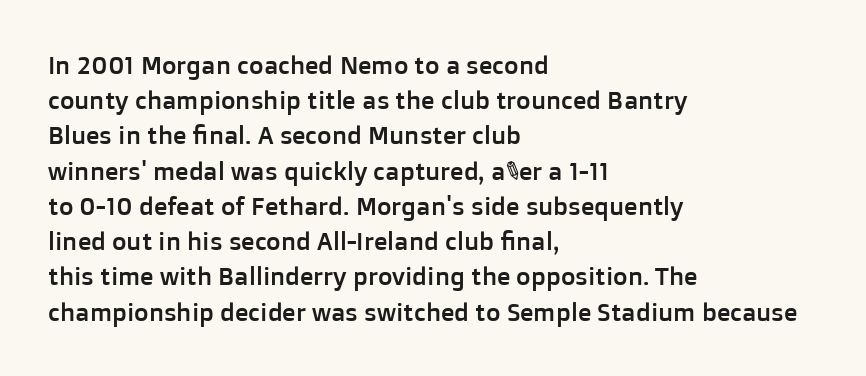
{"italic": "no", "underline": "no", "align": "left", "line_spacing": "normal", "line_spacing_ratio": 1.41, "letter_spacing": "normal", "letter_spacing_em": 0.0, "glyph_px": 25}
